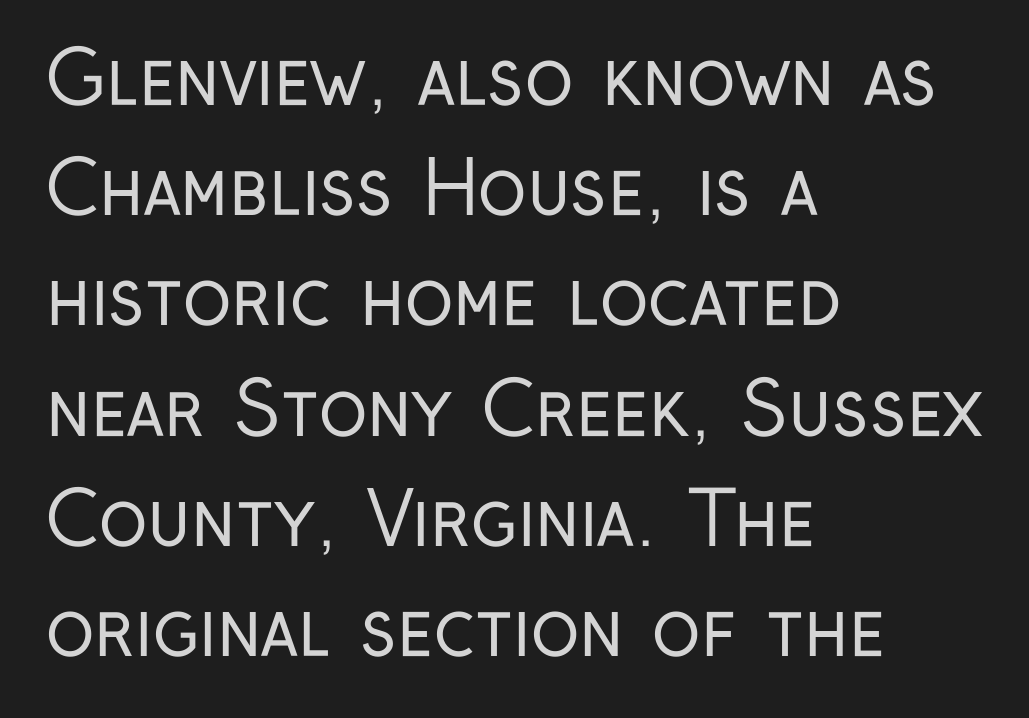
Q: Is the text bold? A: No.
Q: Is the text italic (slanted)? A: No, it is upright.
Q: Is the typeface a serif or a sans-serif typeface? A: Sans-serif.
Q: Is the text underlined? A: No.
Q: How is the paragraph aligned? A: Left-aligned.
Q: Is the spacing between letters normal or unusually wide? A: Normal.
Q: Is the spacing between lines tight, normal or loose? A: Normal.
Q: Width (condensed, normal, or wide)? A: Condensed.
Q: Stroke contrast? A: Low.
Q: x-height? A: Medium.
Q: Monospaced? A: No.
